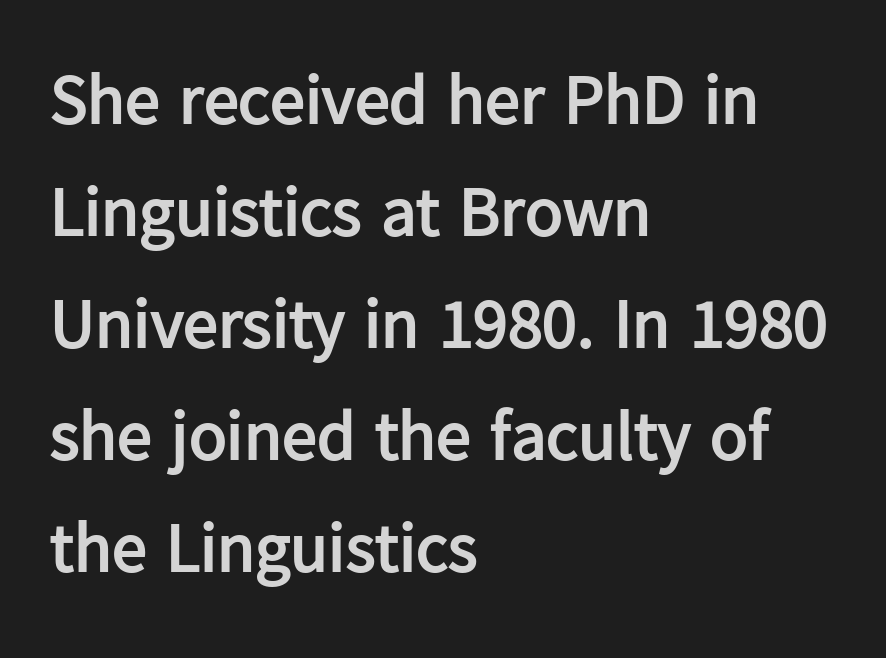
{"serif": "no", "italic": "no", "bold": "yes", "weight": "semibold", "width": "normal", "stroke_contrast": "low", "x_height": "medium", "monospaced": "no", "underline": "no", "align": "left", "line_spacing": "normal", "line_spacing_ratio": 1.6, "letter_spacing": "normal", "letter_spacing_em": 0.0, "glyph_px": 70}
